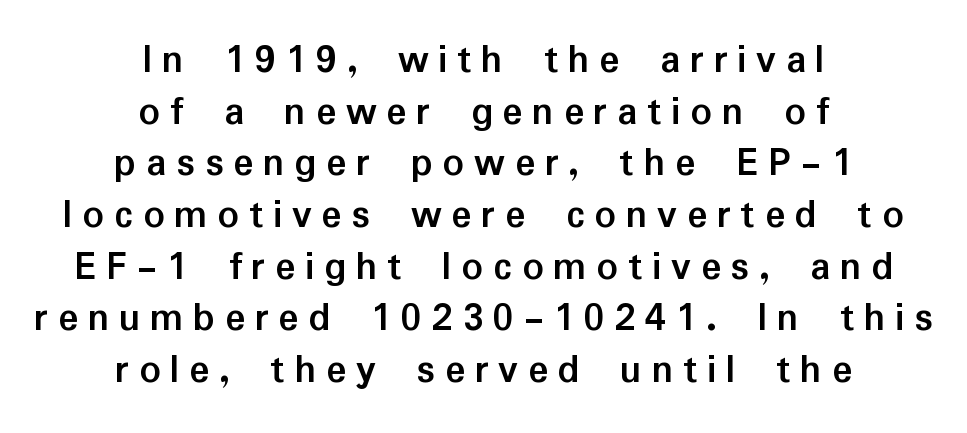
The image shows 42 px semibold sans-serif type, upright; set centered, line spacing 1.23x, unusually wide letter spacing (+0.23 em), not underlined; low stroke contrast and a medium x-height.
